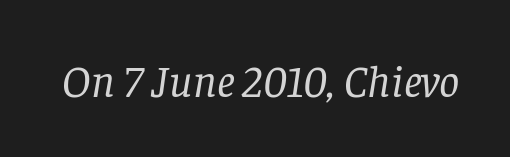
Looks like regular typesetting: each glyph gets only the width it needs. The passage shown is not bold in any degree. The foot of each line stays bare and open. Caption: standard tracking, unaltered. Italic: yes, the glyphs are oblique. These lines are composed in type with serifs.
